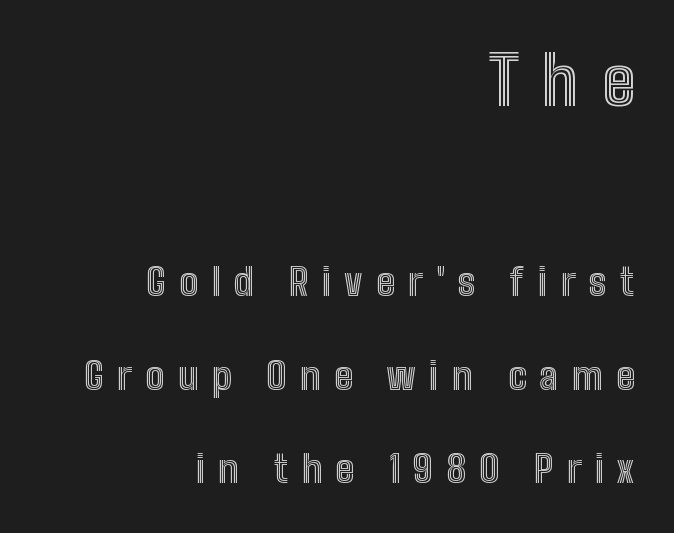
Compared with typical paragraphs, the rows here are farther apart. You could not count columns in this text — the font is proportionally spaced. Posture: upright roman. A flush-right, rag-left setting is used for this passage.
